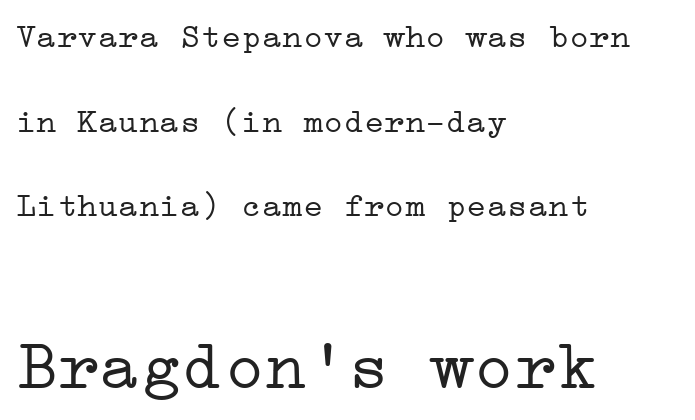
{"serif": "yes", "italic": "no", "bold": "no", "weight": "light", "width": "wide", "stroke_contrast": "low", "x_height": "medium", "underline": "no", "align": "left", "line_spacing": "loose", "line_spacing_ratio": 2.49, "letter_spacing": "normal", "letter_spacing_em": 0.0, "larger_block": "second", "size_ratio": 2.03, "glyph_px": 69}
